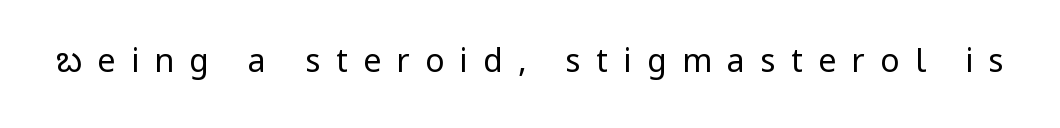
Q: Is the text bold? A: No.
Q: Is the text italic (slanted)? A: No, it is upright.
Q: Is the typeface a serif or a sans-serif typeface? A: Sans-serif.
Q: Is the text underlined? A: No.
Q: Is the spacing between letters normal or unusually wide? A: Unusually wide.
Q: Width (condensed, normal, or wide)? A: Normal.
Q: Stroke contrast? A: Low.
Q: x-height? A: Medium.
Q: Monospaced? A: No.
